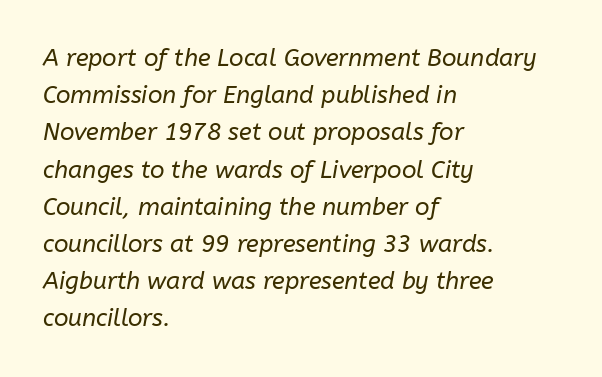
The rag falls on the right side of this text block. The space beneath each line is pristine and unruled. When letters slant like this, we call the style italic. On a weight scale, this lands at 450 or below. Students, observe: this is what conventionally led text looks like.
